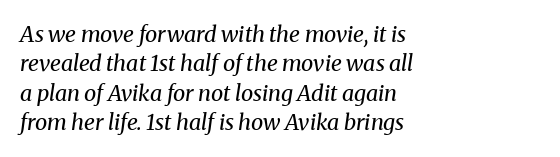
Compared with typical paragraphs, the rows here are spaced about the same. The space directly below the letters is spotless. On a weight scale, this lands at 450 or below. This sample uses plain, unmodified letter spacing. Every row of glyphs begins at an identical x-position on the left.
